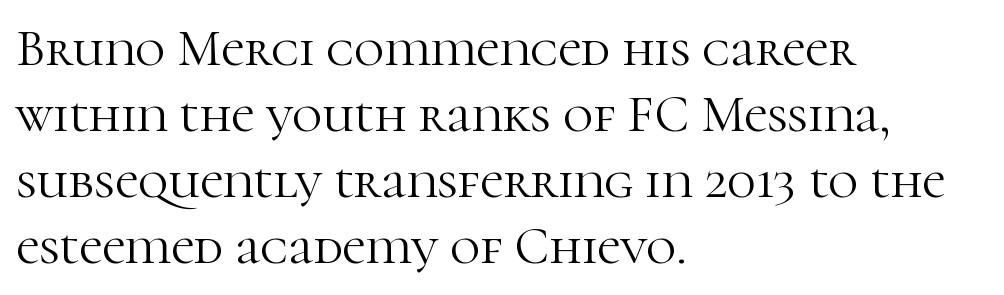
These lines were composed using upright roman letters. Proportional: the letters do not fall into vertical columns. Stems and bowls with no extra thickness — not bold. Small tapered or slab feet sit at the stroke ends, so this counts as serif.
